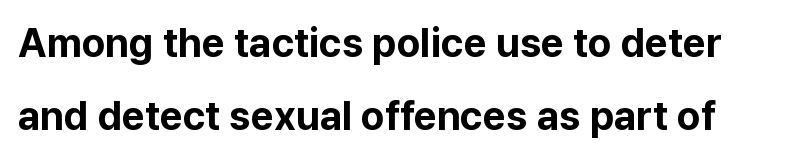
Plain, unruled lines of type. The type sits square on the baseline with zero lean. The glyphs have the mass of a bold cut. Tracking value appears to be zero — textbook default spacing. The letters carry no serifs — their stems end cleanly without finishing strokes. Is this a fixed-width face? No — the glyphs have proportional, varying widths.
